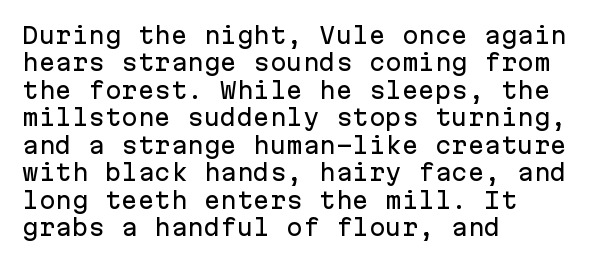
Letter spacing: default. Words float on clear page, feet unadorned. Every stem runs plumb, perpendicular to the baseline. Is there much room between lines? A standard amount, neither cramped nor airy. Reading down the block, your eye returns to a fixed left position each line.
